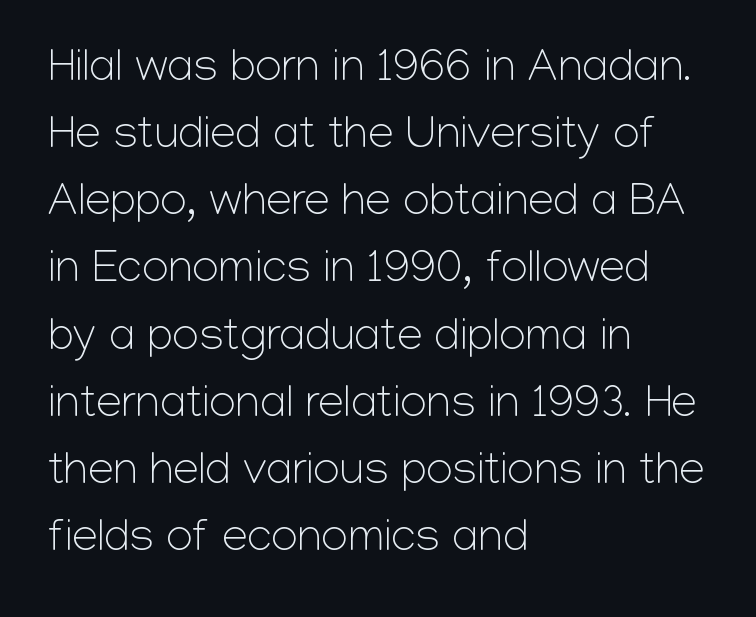
The image shows 46 px light sans-serif type, upright; set left-aligned, normal line spacing (1.46x), normal letter spacing, not underlined; low stroke contrast and a medium x-height.
